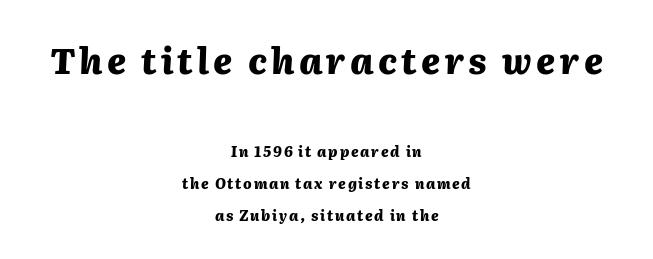
Q: Is the text bold? A: Yes.
Q: Is the text italic (slanted)? A: Yes, it leans right by about 2 degrees.
Q: Is the text underlined? A: No.
Q: How is the paragraph aligned? A: Centered.
Q: Is the spacing between lines tight, normal or loose? A: Loose.
Q: Which block of text is set in a larger size, the first (top) or the second (bottom)? A: The first (top) one.
Q: Width (condensed, normal, or wide)? A: Normal.
Q: Stroke contrast? A: Medium.
Q: x-height? A: Medium.
Q: Monospaced? A: No.
